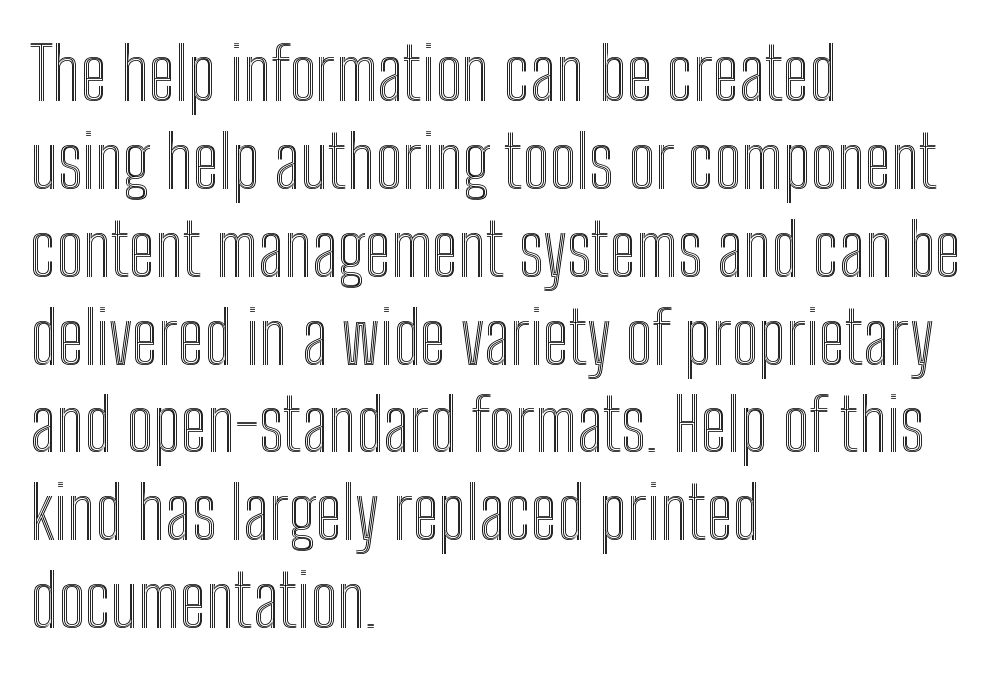
Q: Is the text italic (slanted)? A: No, it is upright.
Q: Is the text underlined? A: No.
Q: How is the paragraph aligned? A: Left-aligned.
Q: Is the spacing between letters normal or unusually wide? A: Normal.
Q: Width (condensed, normal, or wide)? A: Condensed.
Q: x-height? A: Medium.
Q: Monospaced? A: No.
